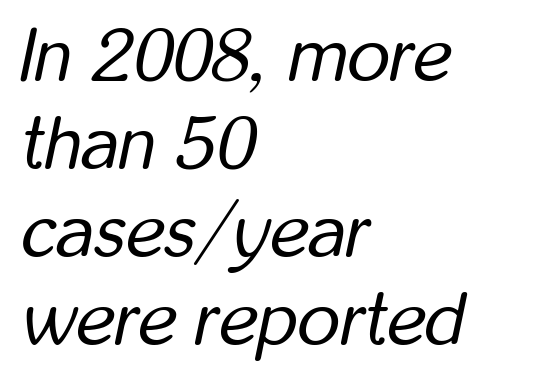
Think of a printed novel: that variable character pitch is what you see here. Bare-footed words on every line. Italic: yes, the glyphs are oblique. Horizontal alignment here is leftward, the default for most running prose. The horizontal fit of the characters is conventional and even.
